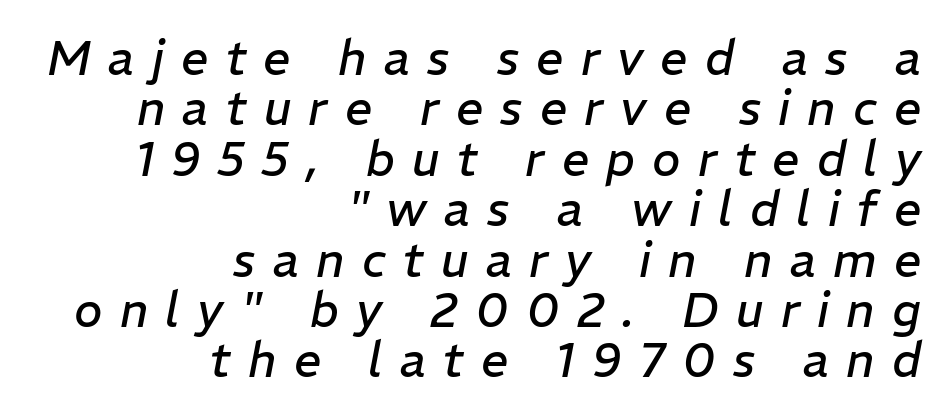
Just letters on the line, the space beneath them empty. A light-to-regular cut is what we see here. Is this a fixed-width face? No — the glyphs have proportional, varying widths. A typesetter would call this heavily tracked-out type. Slanted lettering throughout. Closely set lines give the paragraph a compact silhouette.
